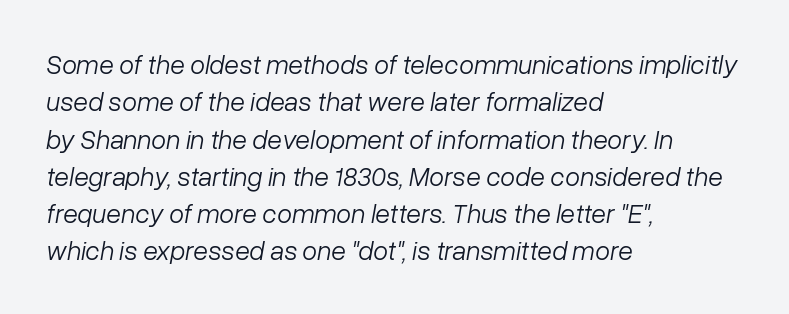
The image shows 27 px text type, italic (leaning right); set left-aligned, normal line spacing (1.38x), normal letter spacing, not underlined.
